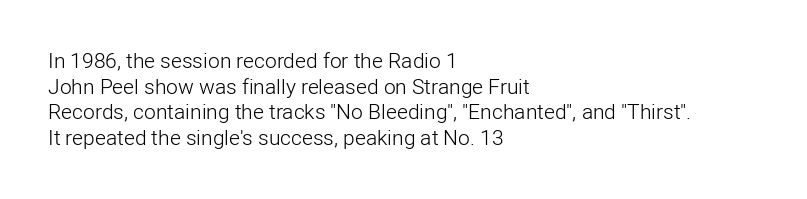
The image shows 21 px text type, upright; set left-aligned, line spacing 1.22x, normal letter spacing, not underlined.
